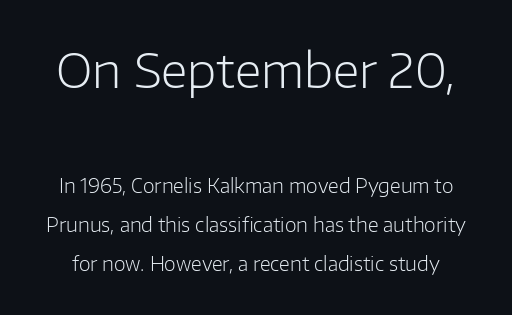
The image shows 47 px light sans-serif type, upright; set loose line spacing (2.05x), normal letter spacing, not underlined; the first (top) block is 2.47x larger; low stroke contrast and a medium x-height.
